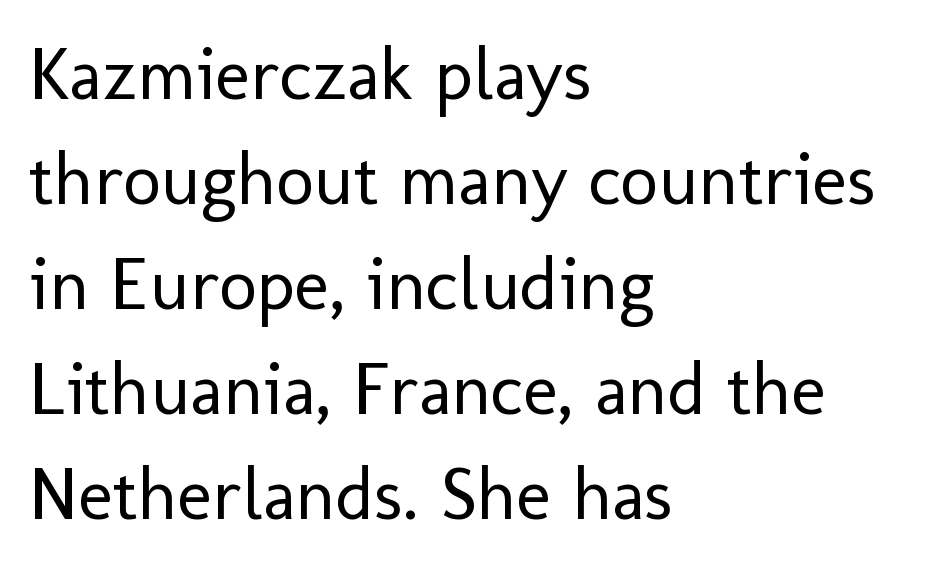
No chunkiness to these letters — they're not bold. Typeset ragged right — the left edge is the straight one. The letters advance in unequal steps, a hallmark of proportional type. Descender tails drop into unmarked territory. Each letter's strokes conclude bluntly, with no projecting serifs. Leading: standard.
